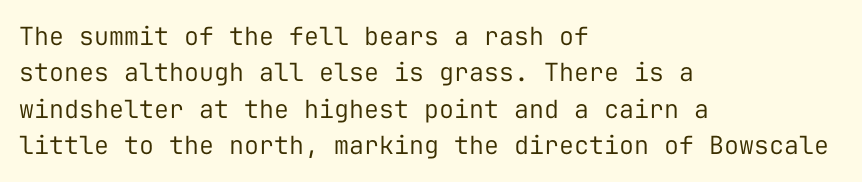
In terms of posture, this sample is upright. The passage shown has conventional tracking throughout. The zone under the glyphs is completely vacant. The lines are quadded left. These glyphs show unthickened strokes, regular width or finer. Rows of type keep a routine distance in the vertical direction.
